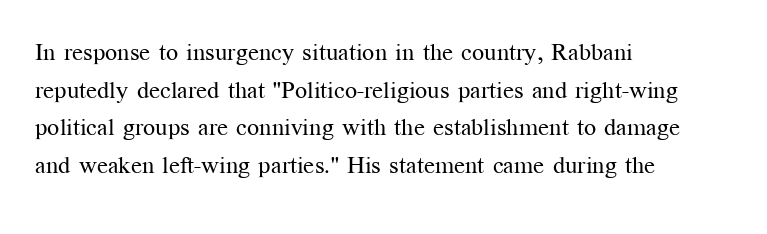
The image shows 24 px text type, upright; set left-aligned, normal line spacing (1.57x), normal letter spacing, not underlined.
